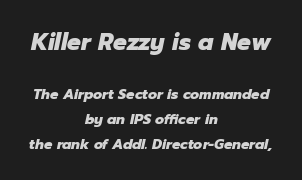
{"italic": "yes", "lean": "right", "slant_degrees": 12, "bold": "yes", "underline": "no", "align": "center", "line_spacing_ratio": 1.78, "letter_spacing": "normal", "letter_spacing_em": 0.0, "larger_block": "first", "size_ratio": 1.64, "glyph_px": 23}
